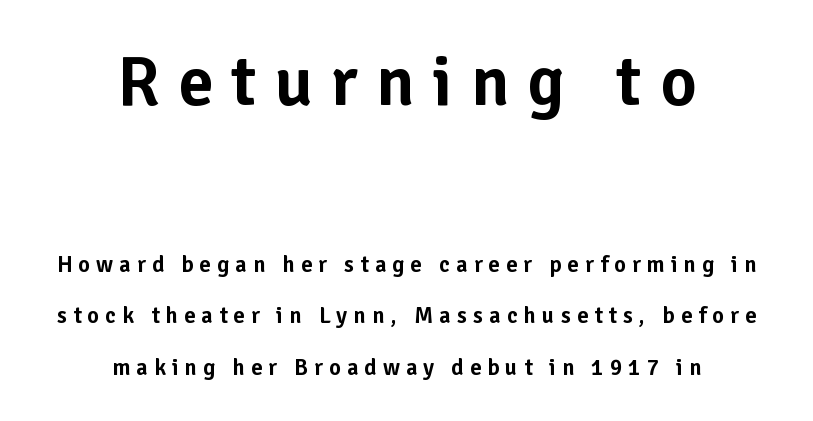
The image shows 70 px sans-serif type, upright; set centered, loose line spacing (2.22x), unusually wide letter spacing (+0.26 em), not underlined; the first (top) block is 3.04x larger; low stroke contrast and a medium x-height.
